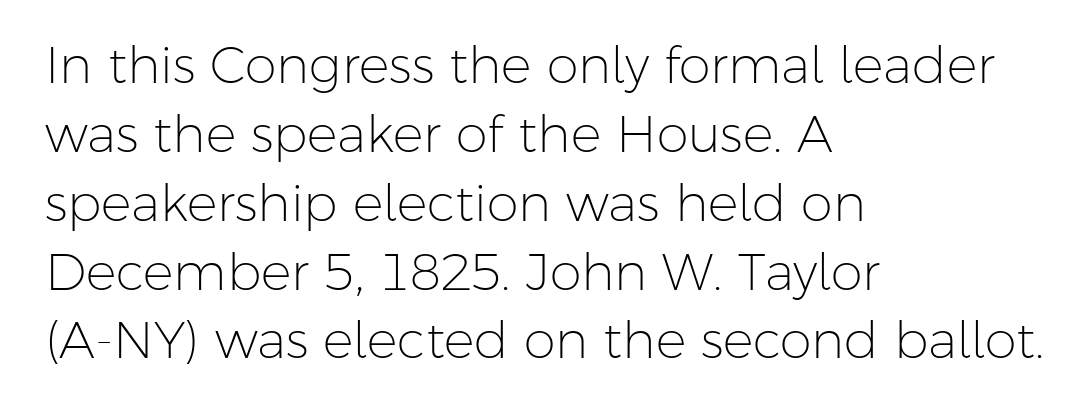
The image shows 51 px light sans-serif type, upright; set left-aligned, normal line spacing (1.35x), normal letter spacing, not underlined; low stroke contrast and a medium x-height.
